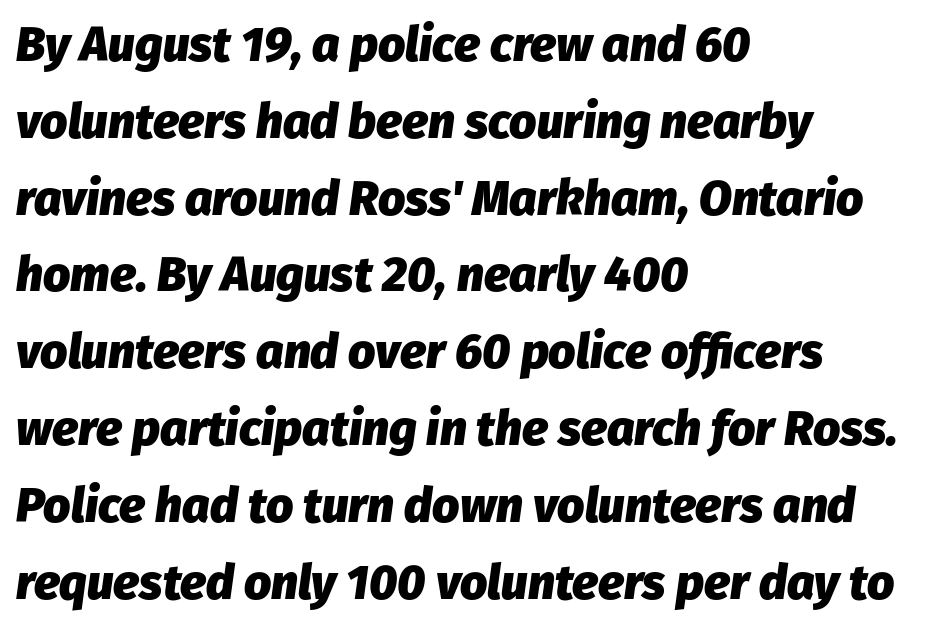
{"italic": "yes", "lean": "right", "slant_degrees": 8, "bold": "yes", "weight": "heavy", "width": "normal", "stroke_contrast": "low", "x_height": "medium", "monospaced": "no", "underline": "no", "align": "left", "line_spacing": "normal", "line_spacing_ratio": 1.6, "letter_spacing": "normal", "letter_spacing_em": 0.0, "glyph_px": 48}
